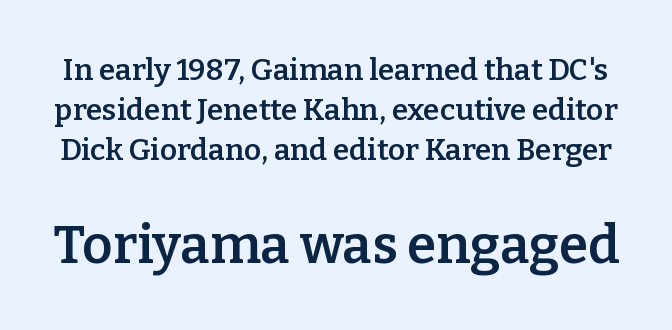
Q: Is the text bold? A: Semi-bold.
Q: Is the text italic (slanted)? A: No, it is upright.
Q: Is the typeface a serif or a sans-serif typeface? A: Serif.
Q: Is the text underlined? A: No.
Q: Is the spacing between letters normal or unusually wide? A: Normal.
Q: Is the spacing between lines tight, normal or loose? A: Normal.
Q: Which block of text is set in a larger size, the first (top) or the second (bottom)? A: The second (bottom) one.
Q: Width (condensed, normal, or wide)? A: Normal.
Q: Stroke contrast? A: Low.
Q: x-height? A: Medium.
Q: Monospaced? A: No.
